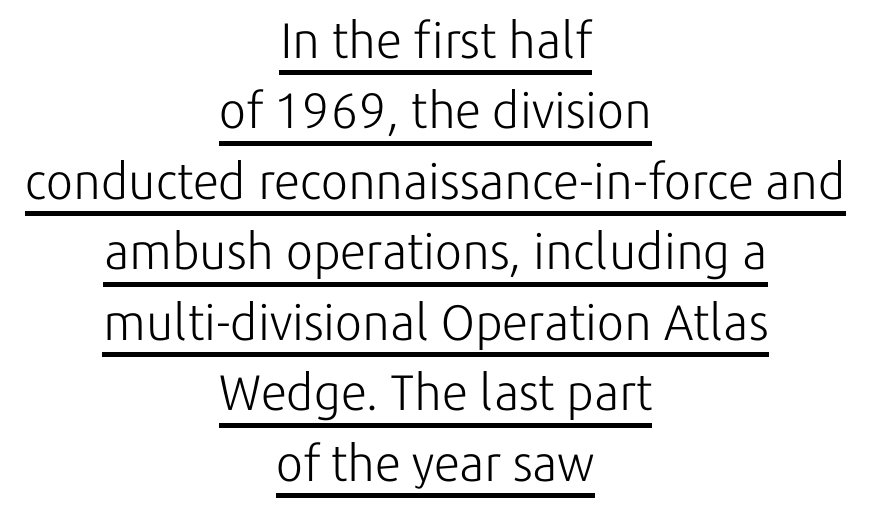
{"serif": "no", "italic": "no", "bold": "no", "weight": "light", "width": "normal", "stroke_contrast": "low", "x_height": "medium", "monospaced": "no", "underline": "yes", "align": "center", "line_spacing": "normal", "line_spacing_ratio": 1.41, "letter_spacing": "normal", "letter_spacing_em": 0.0, "glyph_px": 50}
